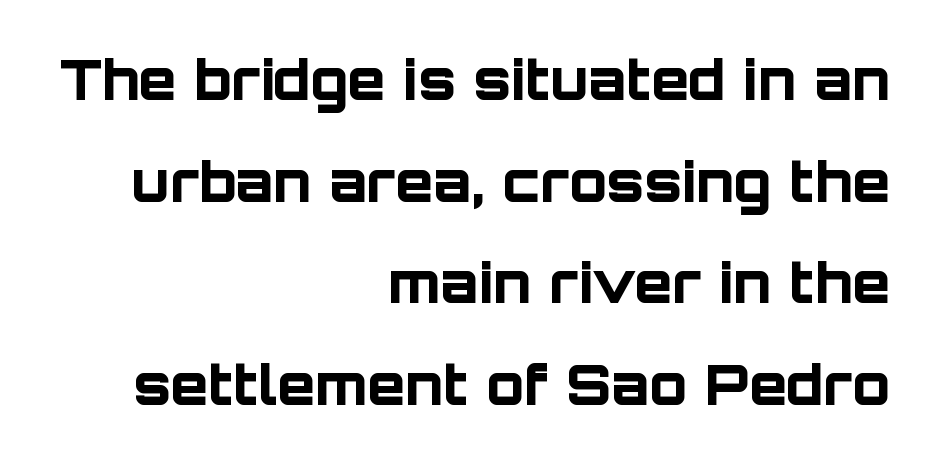
Each letter keeps its own natural width here, so spacing adapts to shape. This rendering features lettering with no underline. Heavy-handed strokes throughout: this text is bold. Caption: multi-line text, flush right, ragged left. Does extra space separate the letters? No, they use regular spacing. The typeface chosen for these lines omits serifs.
